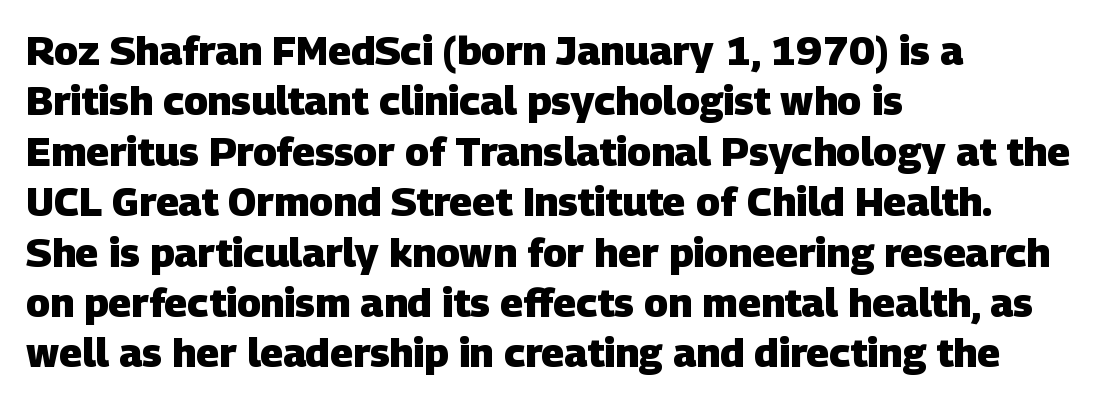
{"serif": "no", "bold": "yes", "weight": "heavy", "width": "normal", "stroke_contrast": "low", "x_height": "large", "monospaced": "no", "underline": "no", "align": "left", "line_spacing": "normal", "line_spacing_ratio": 1.26, "letter_spacing": "normal", "letter_spacing_em": 0.0, "glyph_px": 40}
